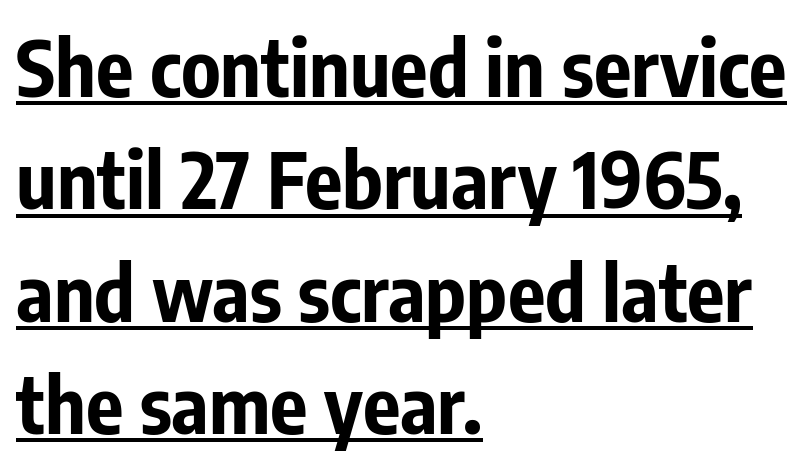
Q: Is the text bold? A: Yes.
Q: Is the text italic (slanted)? A: No, it is upright.
Q: Is the typeface a serif or a sans-serif typeface? A: Sans-serif.
Q: Is the text underlined? A: Yes.
Q: How is the paragraph aligned? A: Left-aligned.
Q: Is the spacing between letters normal or unusually wide? A: Normal.
Q: Is the spacing between lines tight, normal or loose? A: Normal.
Q: Width (condensed, normal, or wide)? A: Condensed.
Q: Stroke contrast? A: Low.
Q: x-height? A: Medium.
Q: Monospaced? A: No.
